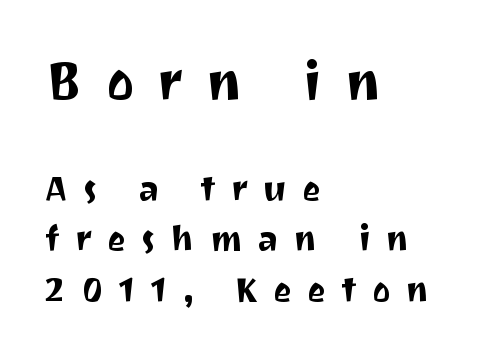
Q: Is the text italic (slanted)? A: No, it is upright.
Q: Is the typeface a serif or a sans-serif typeface? A: Sans-serif.
Q: Is the text underlined? A: No.
Q: How is the paragraph aligned? A: Left-aligned.
Q: Is the spacing between letters normal or unusually wide? A: Unusually wide.
Q: Is the spacing between lines tight, normal or loose? A: Normal.
Q: Which block of text is set in a larger size, the first (top) or the second (bottom)? A: The first (top) one.
Q: Width (condensed, normal, or wide)? A: Normal.
Q: Stroke contrast? A: Medium.
Q: x-height? A: Medium.
Q: Monospaced? A: No.
